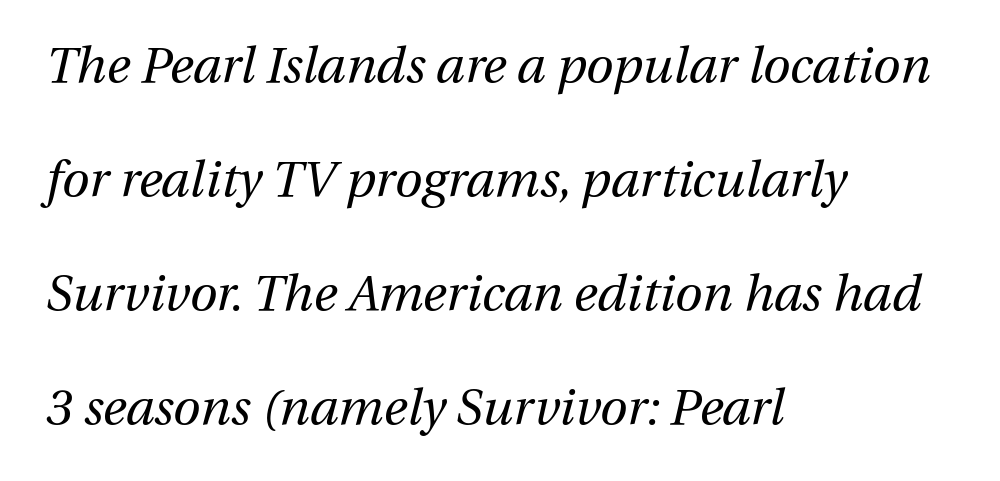
The passage shown is typed in a proportional face where columns would drift. Weight: regular or lighter. A classic flush-left, rag-right setting is used for this passage. The rendering applies a slant to the glyphs. Is the letter spacing exaggerated? No — it looks like the ordinary default. Horizontal bands of white between lines are thick stripes.
